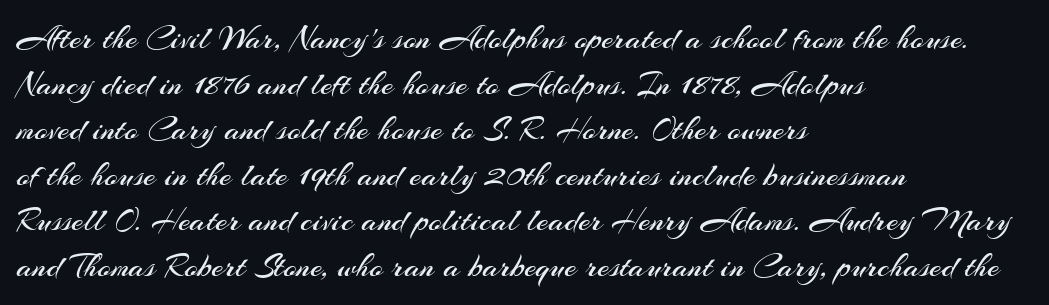
{"serif": "no", "bold": "no", "weight": "regular", "width": "normal", "stroke_contrast": "medium", "x_height": "small", "monospaced": "no", "underline": "no", "align": "left", "line_spacing": "normal", "line_spacing_ratio": 1.34, "letter_spacing": "normal", "letter_spacing_em": 0.0, "glyph_px": 34}
